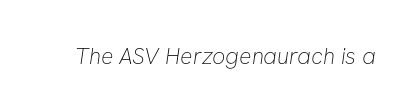
The image shows 23 px text type; set normal letter spacing, not underlined.
